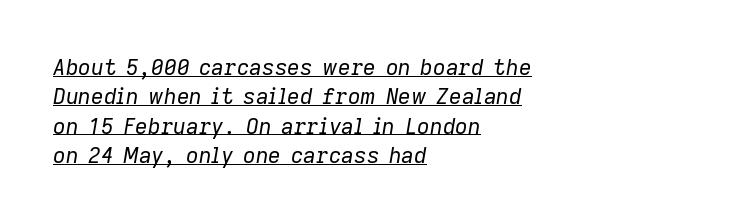
This rendering features underlined lettering. Compared with ordinary roman type, these characters are visibly tilted. The weight would be labelled regular, book, light, or lighter still. Students, observe: this is what conventionally led text looks like. What stands out about the letter spacing? Nothing — it is the standard amount. The text block is weighted toward the left margin, trailing off unevenly rightward.
